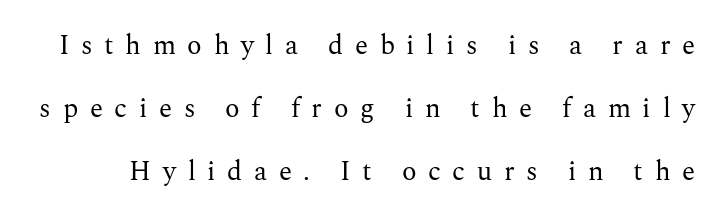
Q: Is the text bold? A: No.
Q: Is the text italic (slanted)? A: No, it is upright.
Q: Is the text underlined? A: No.
Q: Is the spacing between letters normal or unusually wide? A: Unusually wide.
Q: Is the spacing between lines tight, normal or loose? A: Loose.
